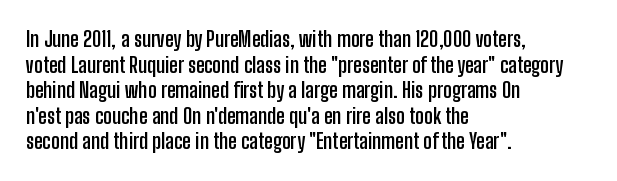
Q: Is the text bold? A: Yes.
Q: Is the text italic (slanted)? A: No, it is upright.
Q: Is the text underlined? A: No.
Q: How is the paragraph aligned? A: Left-aligned.
Q: Is the spacing between letters normal or unusually wide? A: Normal.
